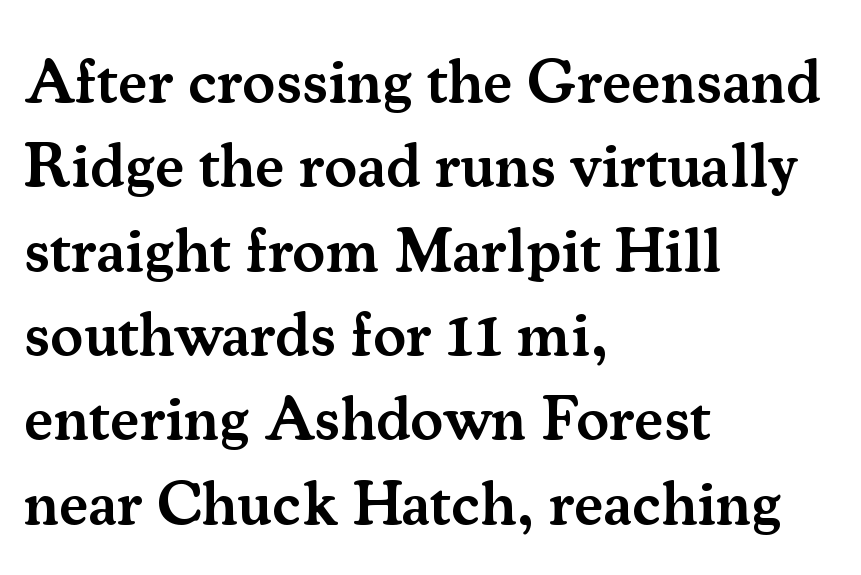
{"serif": "yes", "italic": "no", "bold": "semi", "weight": "semibold", "width": "normal", "stroke_contrast": "medium", "x_height": "small", "monospaced": "no", "underline": "no", "align": "left", "line_spacing": "normal", "line_spacing_ratio": 1.36, "letter_spacing": "normal", "letter_spacing_em": 0.0, "glyph_px": 62}
